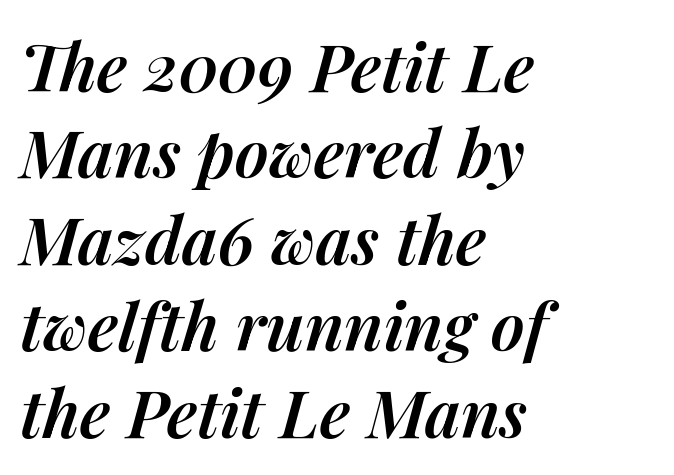
Each line starts at the same left margin while the right side varies. What weight is shown? A semibold, between regular and bold. Spacing verdict: proportional, widths tailored to each character. Observe the lean: these are italic letterforms.
